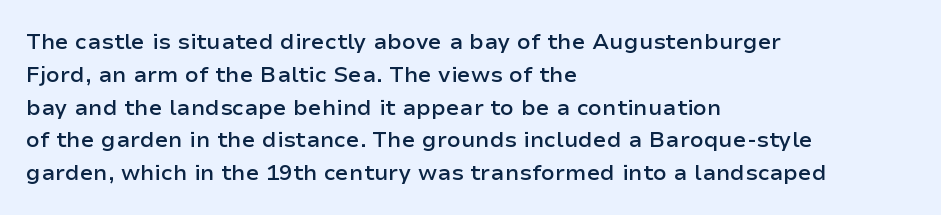
This sample is left-justified, so line endings fall wherever the words run out. Has an underline been added? It has not. The glyphs have the mass of a demibold cut, below bold. Nothing unusual about the tracking: characters are spaced as the font intends.
